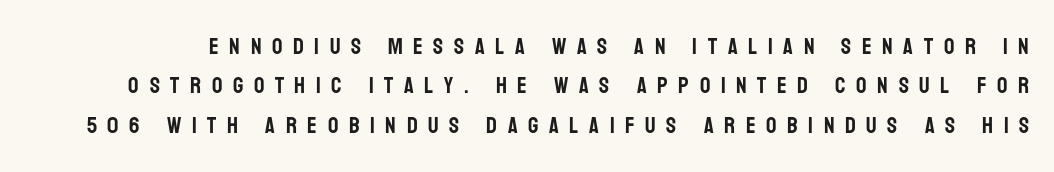
{"italic": "no", "underline": "no", "line_spacing_ratio": 1.71, "letter_spacing": "wide", "letter_spacing_em": 0.46, "glyph_px": 23}
